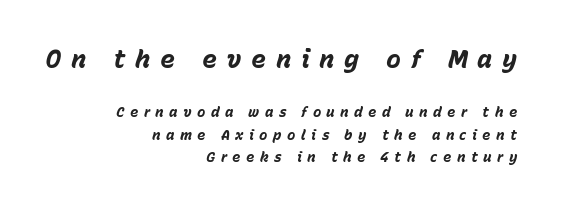
{"italic": "yes", "lean": "right", "slant_degrees": 15, "bold": "yes", "underline": "no", "align": "right", "line_spacing": "normal", "line_spacing_ratio": 1.58, "letter_spacing": "wide", "letter_spacing_em": 0.39, "larger_block": "first", "size_ratio": 1.79, "glyph_px": 25}
